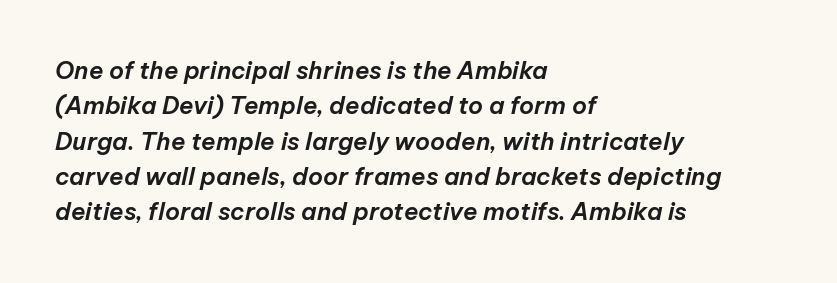
{"italic": "yes", "lean": "right", "slant_degrees": 12, "underline": "no", "align": "left", "line_spacing": "normal", "line_spacing_ratio": 1.47, "letter_spacing": "normal", "letter_spacing_em": 0.0, "glyph_px": 24}
